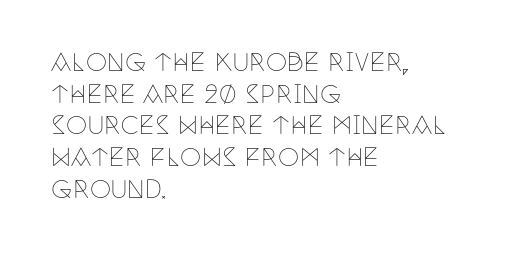
Q: Is the text bold? A: No.
Q: Is the text italic (slanted)? A: No, it is upright.
Q: Is the text underlined? A: No.
Q: How is the paragraph aligned? A: Left-aligned.
Q: Is the spacing between letters normal or unusually wide? A: Normal.
Q: Is the spacing between lines tight, normal or loose? A: Normal.
